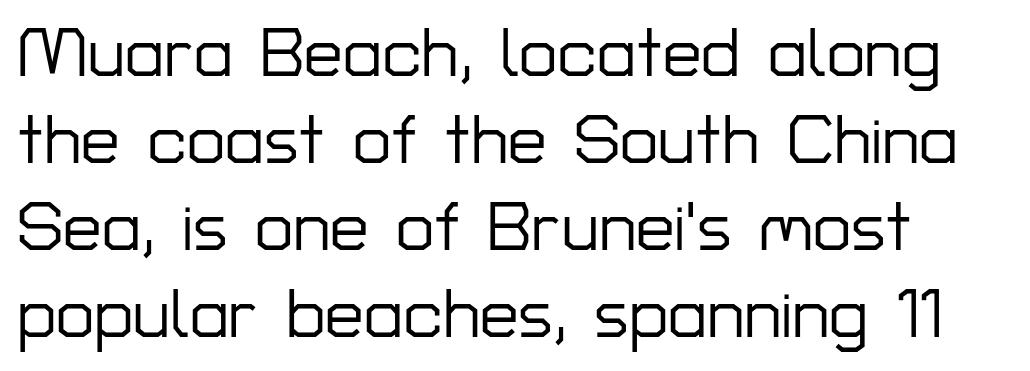
The tracking reads as untouched default to a designer's eye. This sample uses a sans-serif face. Regarding leading, the lines here are spaced in the standard way. Ordinary non-slanted type is in use.
